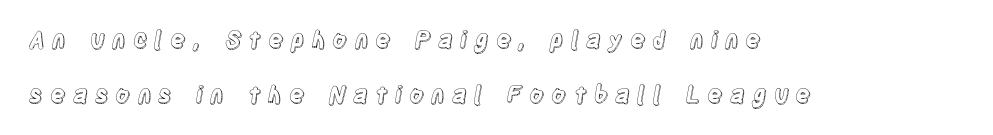
Q: Is the text italic (slanted)? A: Yes.
Q: Is the text underlined? A: No.
Q: How is the paragraph aligned? A: Left-aligned.
Q: Is the spacing between letters normal or unusually wide? A: Unusually wide.
Q: Is the spacing between lines tight, normal or loose? A: Loose.
